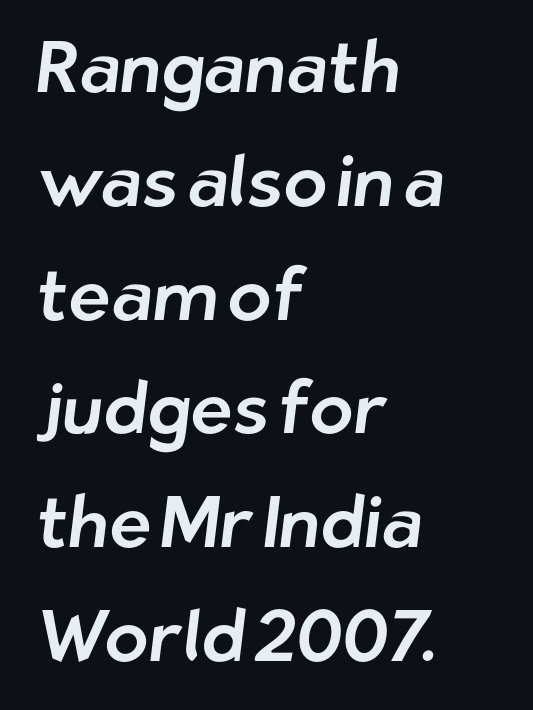
The image shows 72 px sans-serif type; set left-aligned, normal line spacing (1.58x), normal letter spacing, not underlined; low stroke contrast and a medium x-height.
